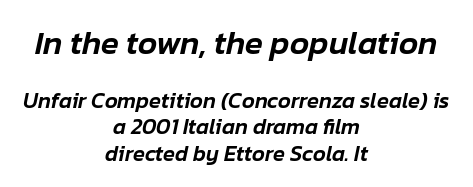
Caption: multi-line text, centered on the measure. Each word holds together tightly as a unit, with standard inter-letter gaps. The letters advance in unequal steps, a hallmark of proportional type. The upper block of text is set noticeably larger than the block beneath it. Underline: absent.
